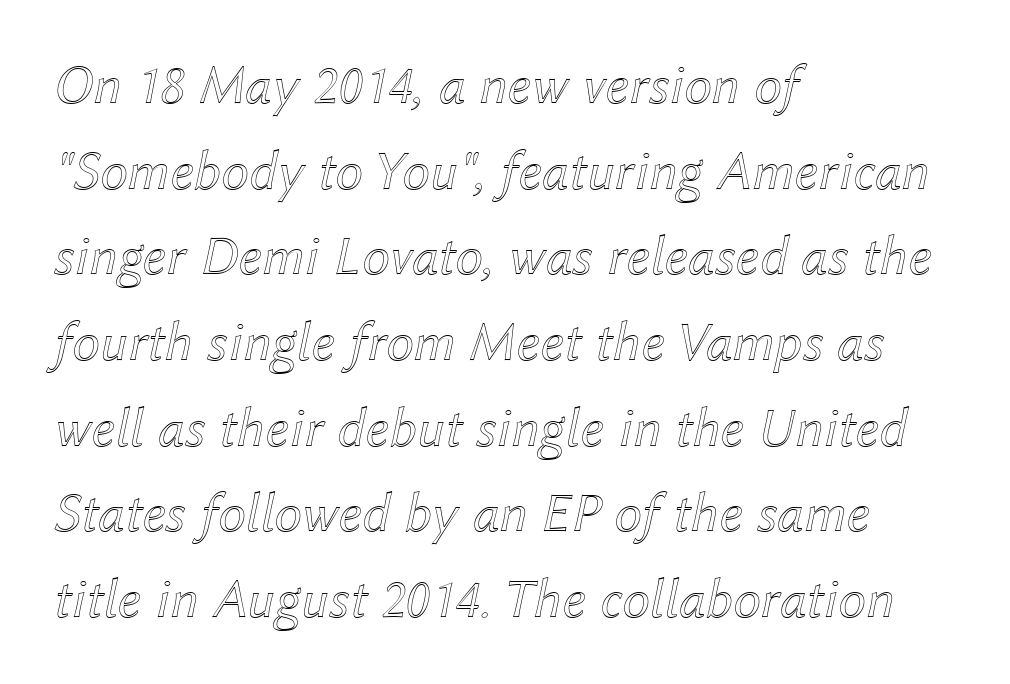
Does the leading feel generous? No, just average. Look at the tracking — it's just the regular setting, nothing added. Slanted lettering throughout. Glance below the letters and you will spot only blank space. Do the characters align in a grid? No, the font is proportional.
